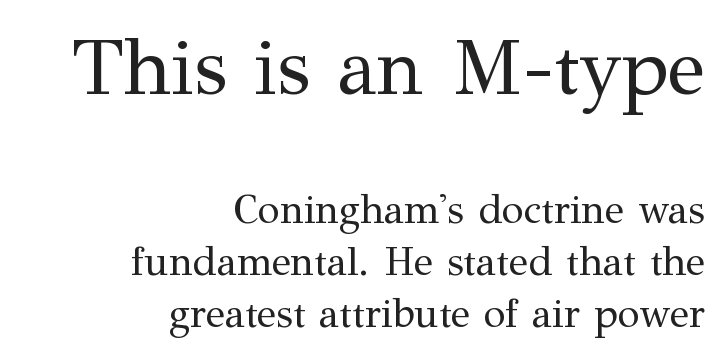
Q: Is the text bold? A: No.
Q: Is the text italic (slanted)? A: No, it is upright.
Q: Is the typeface a serif or a sans-serif typeface? A: Serif.
Q: Is the text underlined? A: No.
Q: How is the paragraph aligned? A: Right-aligned.
Q: Is the spacing between letters normal or unusually wide? A: Normal.
Q: Is the spacing between lines tight, normal or loose? A: Normal.
Q: Which block of text is set in a larger size, the first (top) or the second (bottom)? A: The first (top) one.
Q: Width (condensed, normal, or wide)? A: Normal.
Q: Stroke contrast? A: Medium.
Q: x-height? A: Medium.
Q: Monospaced? A: No.
